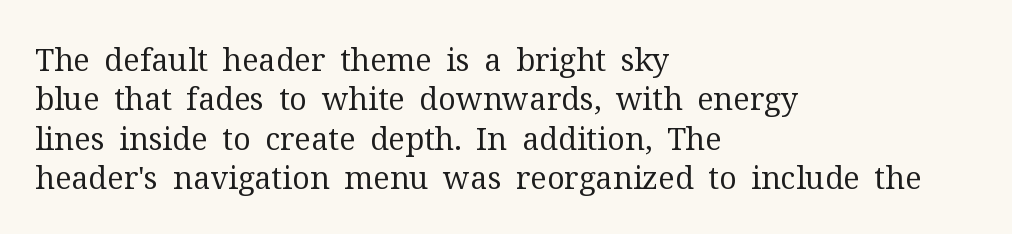
The image shows 31 px regular-weight serif type, upright; set left-aligned, normal line spacing (1.27x), normal letter spacing, not underlined; medium stroke contrast and a medium x-height.
